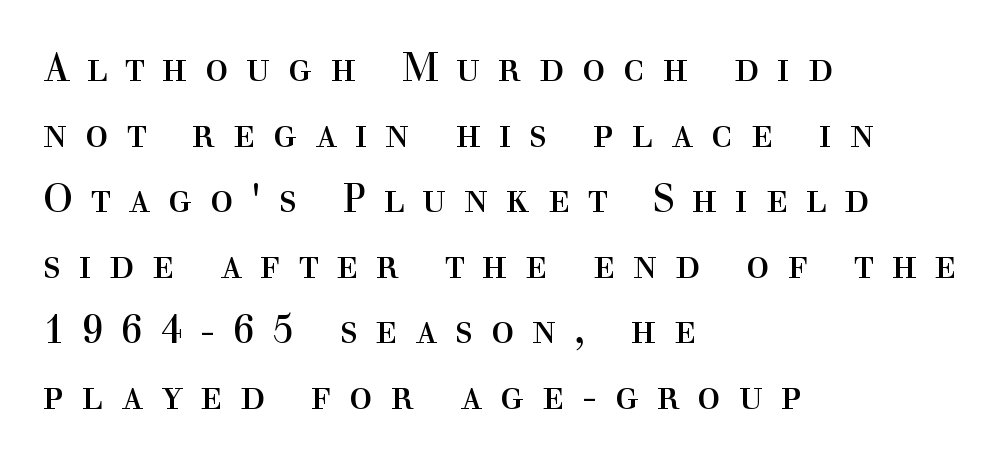
Q: Is the text bold? A: No.
Q: Is the text italic (slanted)? A: No, it is upright.
Q: Is the typeface a serif or a sans-serif typeface? A: Serif.
Q: Is the text underlined? A: No.
Q: How is the paragraph aligned? A: Left-aligned.
Q: Is the spacing between letters normal or unusually wide? A: Unusually wide.
Q: Is the spacing between lines tight, normal or loose? A: Normal.
Q: Width (condensed, normal, or wide)? A: Normal.
Q: x-height? A: Medium.
Q: Monospaced? A: No.
